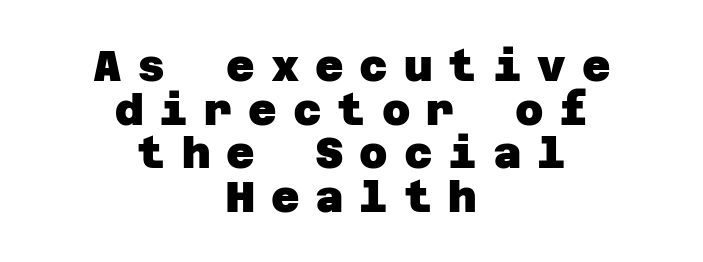
Reading down the column, the eye jumps only a short way to each next line. The type family on display is of the sans-serif kind. Spacing between characters has been opened up far beyond the box default. Its strokes are broad and dark, the hallmark of bold type.
